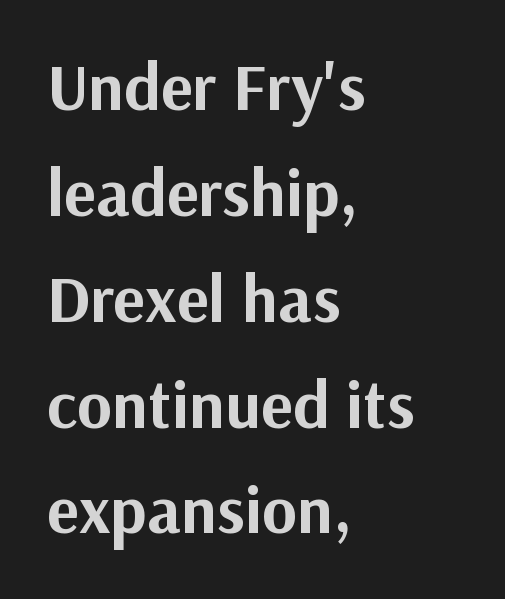
The image shows 67 px bold sans-serif type, upright; set left-aligned, normal line spacing (1.58x), normal letter spacing, not underlined; medium stroke contrast and a medium x-height.
